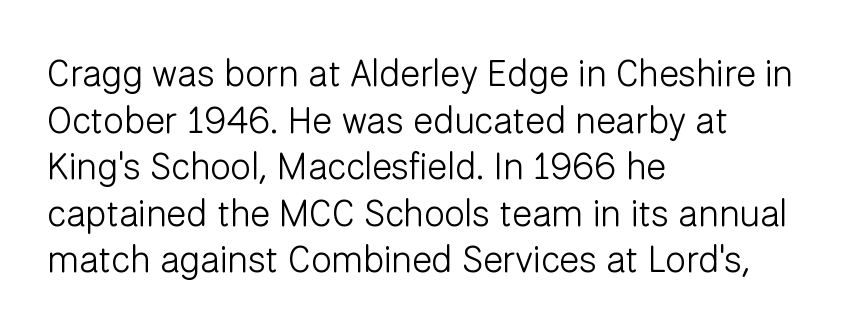
A typesetter would label this face a sans. Here the designer chose a conventional face with non-uniform glyph widths. Summary of vertical rhythm: regular, with standard interline spacing. Stems here are at most as thick as an everyday book face. Posture: straight, roman, zero tilt.
